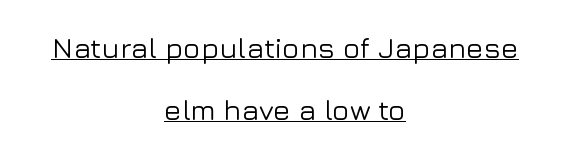
What kind of face is this? One without serifs — a sans. Every character sits straight up, as roman type does. Line starts and ends both wander, symmetrically. Is this a fixed-width face? No — the glyphs have proportional, varying widths.
